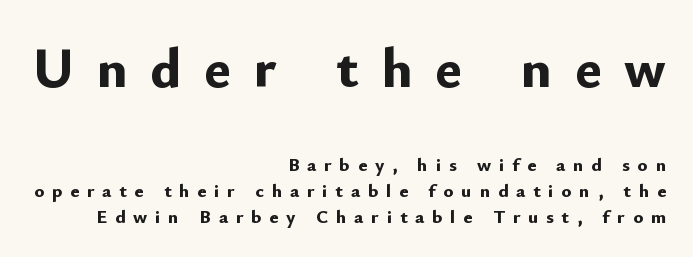
Q: Is the text bold? A: Yes.
Q: Is the text italic (slanted)? A: No, it is upright.
Q: Is the typeface a serif or a sans-serif typeface? A: Sans-serif.
Q: Is the text underlined? A: No.
Q: How is the paragraph aligned? A: Right-aligned.
Q: Is the spacing between letters normal or unusually wide? A: Unusually wide.
Q: Is the spacing between lines tight, normal or loose? A: Normal.
Q: Which block of text is set in a larger size, the first (top) or the second (bottom)? A: The first (top) one.
Q: Width (condensed, normal, or wide)? A: Normal.
Q: Stroke contrast? A: Low.
Q: x-height? A: Small.
Q: Monospaced? A: No.
